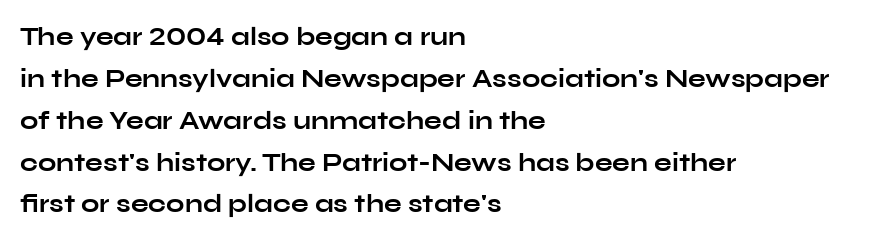
Q: Is the text bold? A: Yes.
Q: Is the text italic (slanted)? A: No, it is upright.
Q: Is the text underlined? A: No.
Q: How is the paragraph aligned? A: Left-aligned.
Q: Is the spacing between letters normal or unusually wide? A: Normal.
Q: Is the spacing between lines tight, normal or loose? A: Normal.
